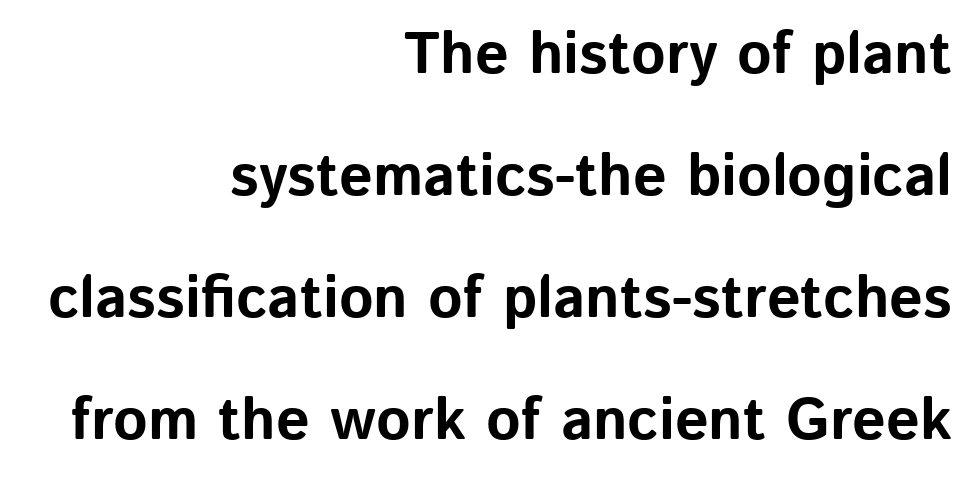
Q: Is the text bold? A: Yes.
Q: Is the text italic (slanted)? A: No, it is upright.
Q: Is the typeface a serif or a sans-serif typeface? A: Sans-serif.
Q: Is the text underlined? A: No.
Q: How is the paragraph aligned? A: Right-aligned.
Q: Is the spacing between letters normal or unusually wide? A: Normal.
Q: Is the spacing between lines tight, normal or loose? A: Loose.
Q: Width (condensed, normal, or wide)? A: Normal.
Q: Stroke contrast? A: Low.
Q: x-height? A: Medium.
Q: Monospaced? A: No.
